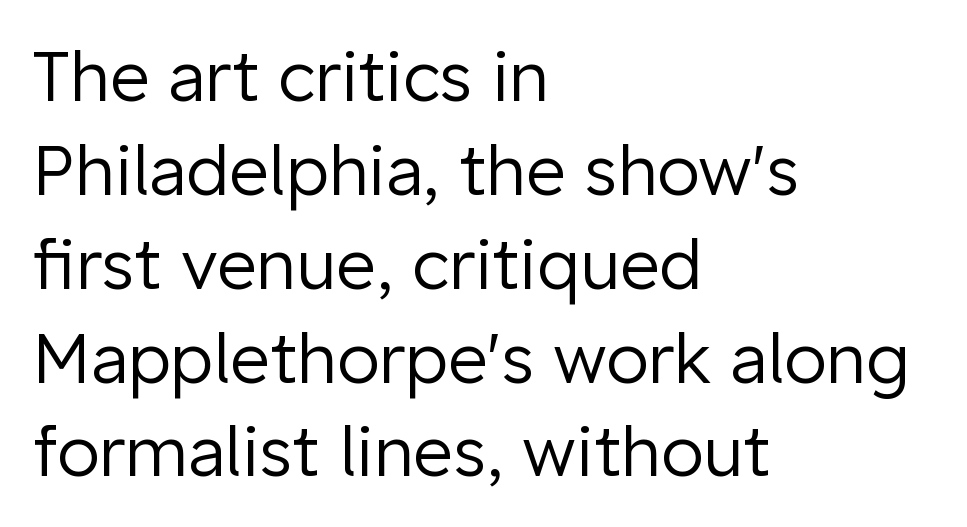
Q: Is the text bold? A: No.
Q: Is the text italic (slanted)? A: No, it is upright.
Q: Is the typeface a serif or a sans-serif typeface? A: Sans-serif.
Q: Is the text underlined? A: No.
Q: How is the paragraph aligned? A: Left-aligned.
Q: Is the spacing between letters normal or unusually wide? A: Normal.
Q: Is the spacing between lines tight, normal or loose? A: Normal.
Q: Width (condensed, normal, or wide)? A: Normal.
Q: Stroke contrast? A: Low.
Q: x-height? A: Medium.
Q: Monospaced? A: No.
